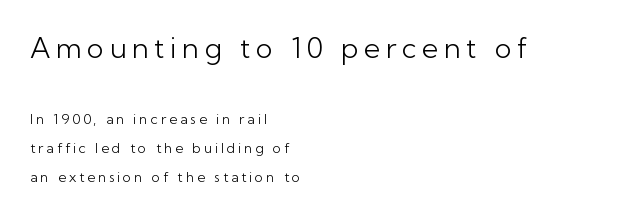
{"serif": "no", "italic": "no", "bold": "no", "weight": "light", "width": "normal", "stroke_contrast": "low", "x_height": "medium", "monospaced": "no", "underline": "no", "align": "left", "line_spacing": "loose", "line_spacing_ratio": 2.06, "letter_spacing": "wide", "letter_spacing_em": 0.2, "larger_block": "first", "size_ratio": 2.0, "glyph_px": 28}
